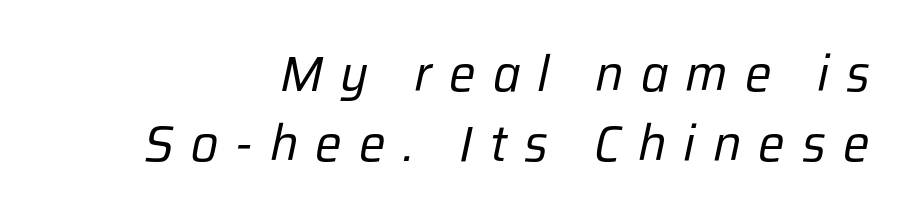
The designer left line spacing at the default. The face used here is proportionally spaced, like ordinary book or web type. In terms of posture, this sample is oblique. Nobody drew a line under any word here. Glyph-to-glyph distance is far greater than everyday printed text. The lines are quadded right.
